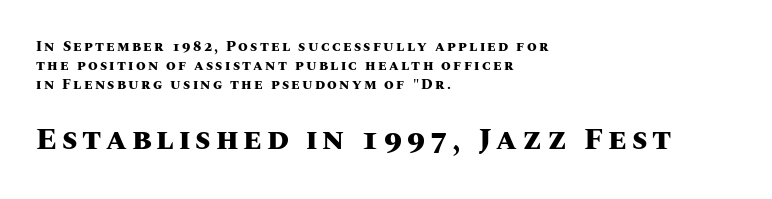
{"italic": "no", "bold": "yes", "weight": "heavy", "width": "normal", "stroke_contrast": "medium", "x_height": "large", "monospaced": "no", "underline": "no", "align": "left", "line_spacing": "normal", "line_spacing_ratio": 1.35, "larger_block": "second", "size_ratio": 2.14, "glyph_px": 30}
